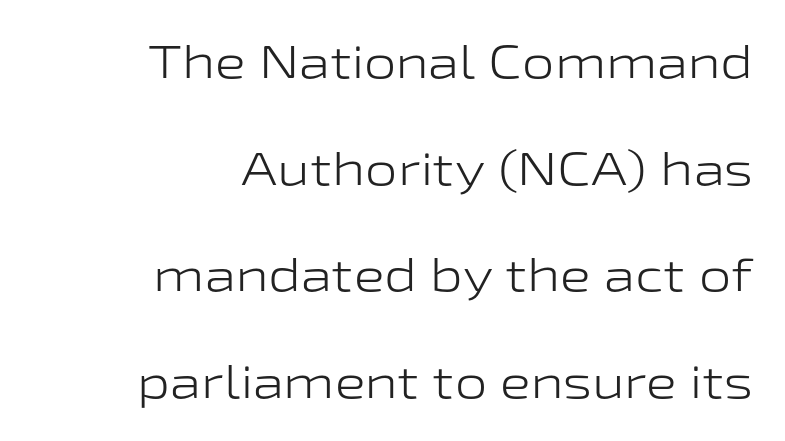
Does the copy run flush right? Yes — the right margin is perfectly even. The lines are spread far apart with generous leading. No heavy texture on the line: the type isn't bold. Vertical strokes here are truly vertical. Grotesque or geometric, the face here clearly has no serifs.
